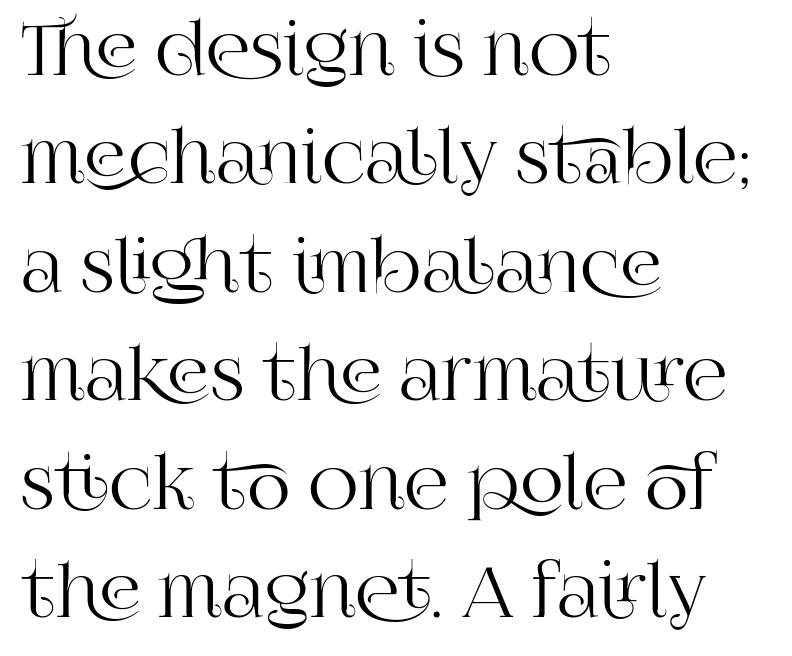
{"serif": "yes", "italic": "no", "width": "normal", "stroke_contrast": "high", "x_height": "large", "monospaced": "no", "underline": "no", "align": "left", "line_spacing": "normal", "line_spacing_ratio": 1.55, "letter_spacing": "normal", "letter_spacing_em": 0.0, "glyph_px": 70}
